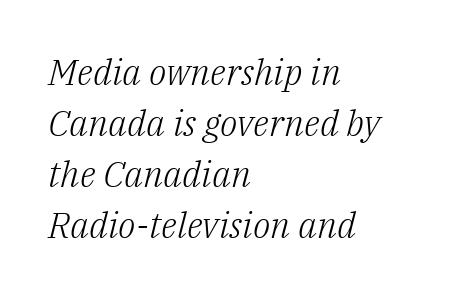
A student would call this left alignment; a typographer would say flush left, rag right. There's an unmistakable incline to the writing here. The passage shown is typeset with a serif family. Note the varied advance widths — an 'i' is clearly narrower than an 'm'. In terms of leading, this rendering sits right in the middle.
